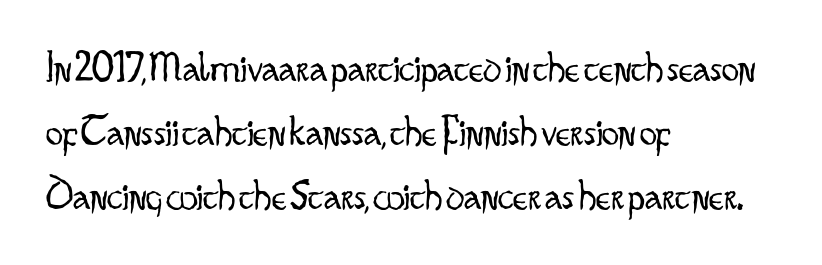
Q: Is the text bold? A: No.
Q: Is the text italic (slanted)? A: No, it is upright.
Q: Is the typeface a serif or a sans-serif typeface? A: Sans-serif.
Q: Is the text underlined? A: No.
Q: How is the paragraph aligned? A: Left-aligned.
Q: Is the spacing between letters normal or unusually wide? A: Normal.
Q: Is the spacing between lines tight, normal or loose? A: Normal.
Q: Width (condensed, normal, or wide)? A: Condensed.
Q: Stroke contrast? A: Low.
Q: x-height? A: Small.
Q: Monospaced? A: No.
